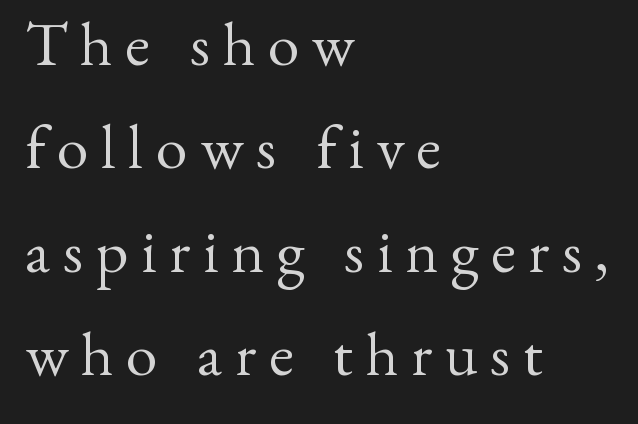
The image shows 63 px regular-weight serif type, upright; set left-aligned, normal line spacing (1.64x), unusually wide letter spacing (+0.2 em), not underlined; medium stroke contrast and a small x-height.
